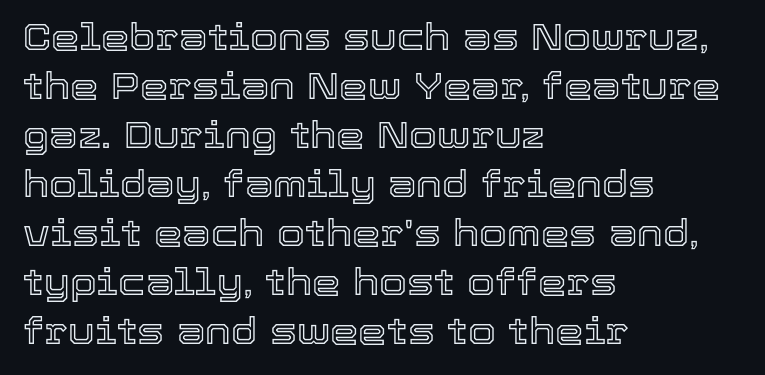
{"italic": "no", "width": "normal", "x_height": "medium", "monospaced": "no", "underline": "no", "align": "left", "line_spacing": "normal", "line_spacing_ratio": 1.36, "letter_spacing": "normal", "letter_spacing_em": 0.0, "glyph_px": 36}
